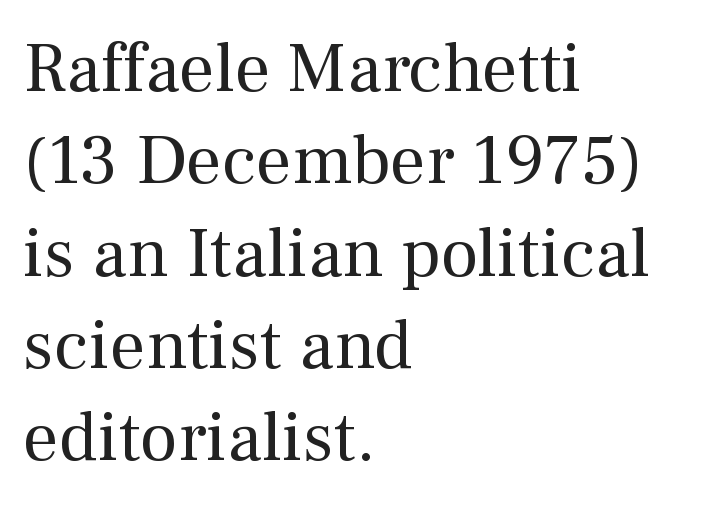
Unlike italic type, these characters show no tilt at all. What kind of face is this? One with serifs. Regarding leading, the lines here are spaced in the standard way. Weight: regular or lighter. Typeset ragged right — the left edge is the straight one.
